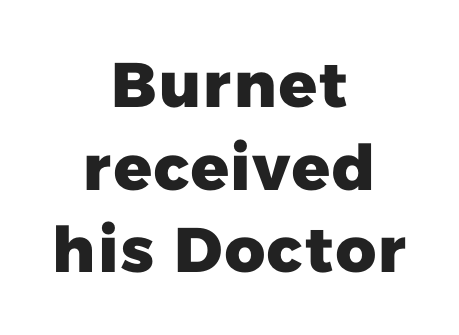
The image shows 63 px heavy sans-serif type; set centered, normal line spacing (1.31x), normal letter spacing, not underlined; low stroke contrast and a medium x-height.
